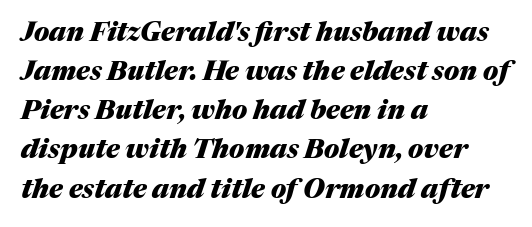
{"italic": "yes", "lean": "right", "slant_degrees": 17, "bold": "yes", "underline": "no", "align": "left", "line_spacing": "normal", "line_spacing_ratio": 1.45, "letter_spacing": "normal", "letter_spacing_em": 0.0, "glyph_px": 27}
